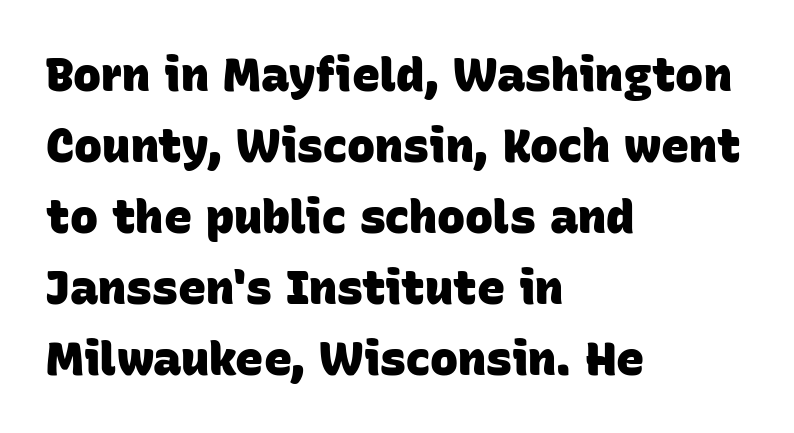
In terms of weight, the rendering is a true, heavy bold. This rendering employs a face without finishing strokes, i.e., a sans-serif. Does the copy run flush right? No — it runs flush left. The string is rendered with underlining switched off. The letterforms sit shoulder to shoulder at normal distance. Looks like regular typesetting: each glyph gets only the width it needs.
